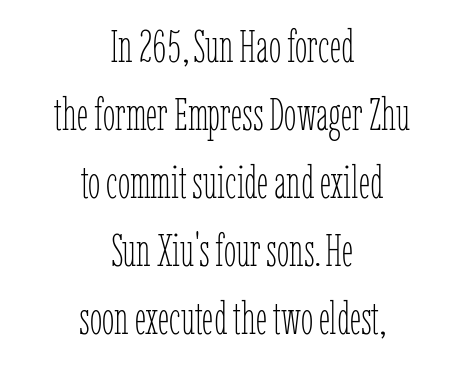
Q: Is the text bold? A: No.
Q: Is the text italic (slanted)? A: No, it is upright.
Q: Is the text underlined? A: No.
Q: How is the paragraph aligned? A: Centered.
Q: Is the spacing between letters normal or unusually wide? A: Normal.
Q: Is the spacing between lines tight, normal or loose? A: Normal.
Q: Width (condensed, normal, or wide)? A: Condensed.
Q: Stroke contrast? A: Low.
Q: x-height? A: Medium.
Q: Monospaced? A: No.
